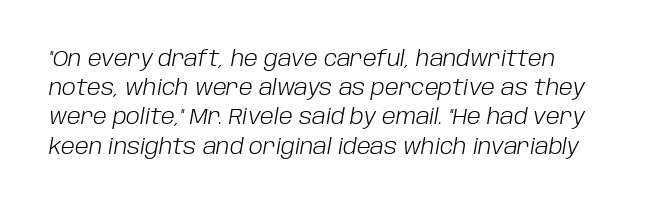
Evenly set lines give the paragraph a standard silhouette. The strokes carry an ordinary text weight at most. The gap between lines stays unmarked. Does the lettering tilt? It does — this is italic. The line texture is even and compact thanks to regular tracking.
